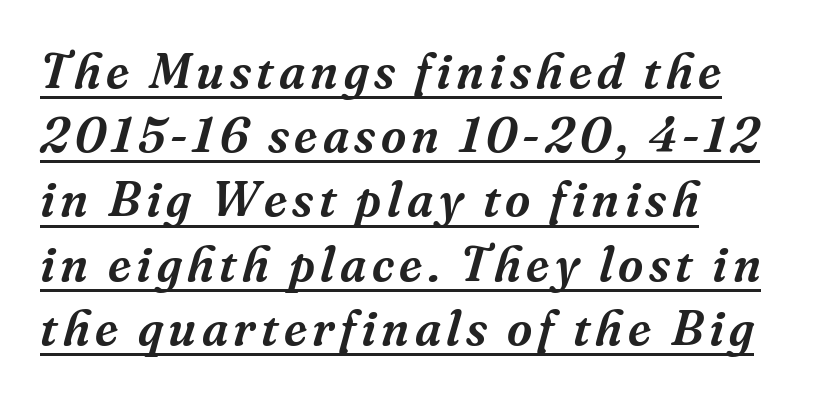
{"serif": "yes", "italic": "yes", "lean": "right", "slant_degrees": 16, "width": "normal", "stroke_contrast": "medium", "x_height": "medium", "monospaced": "no", "underline": "yes", "align": "left", "line_spacing": "normal", "line_spacing_ratio": 1.31, "glyph_px": 49}
